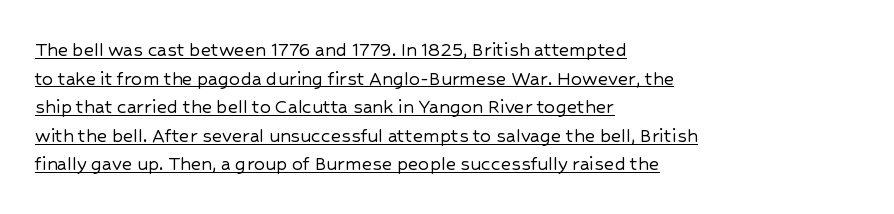
Q: Is the text italic (slanted)? A: No, it is upright.
Q: Is the text underlined? A: Yes.
Q: How is the paragraph aligned? A: Left-aligned.
Q: Is the spacing between letters normal or unusually wide? A: Normal.
Q: Is the spacing between lines tight, normal or loose? A: Normal.
